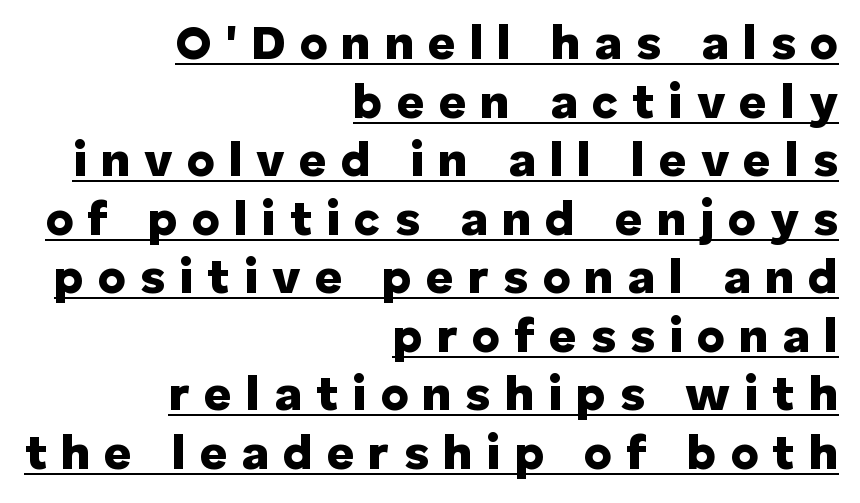
The image shows 48 px heavy sans-serif type, upright; set right-aligned, line spacing 1.22x, unusually wide letter spacing (+0.29 em), underlined; low stroke contrast and a medium x-height.
